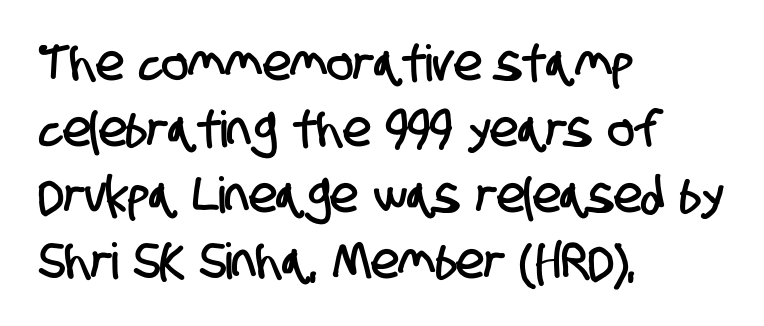
Glyph-to-glyph distance matches everyday printed text. Normally led — the rows are evenly, conventionally spaced. Character widths vary here, with narrow letters taking less room than wide ones. The area under the type is left untouched.
